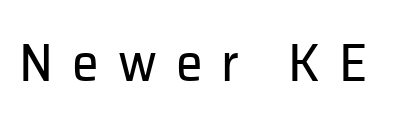
The area under the type is left untouched. The passage shown is typeset with a sans-serif family. Italic? Not at all — the glyphs are vertical. Heft: none added — not bold. Do the characters align in a grid? No, the font is proportional. Characters follow at a spacing far wider than the type designer built in.
